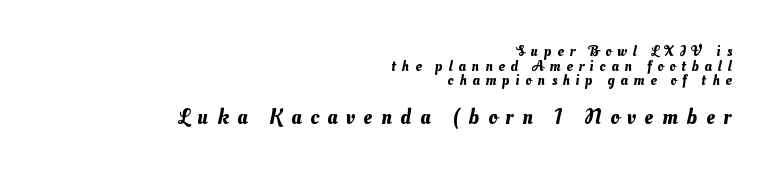
Q: Is the text underlined? A: No.
Q: How is the paragraph aligned? A: Right-aligned.
Q: Is the spacing between letters normal or unusually wide? A: Unusually wide.
Q: Is the spacing between lines tight, normal or loose? A: Tight.
Q: Which block of text is set in a larger size, the first (top) or the second (bottom)? A: The second (bottom) one.
